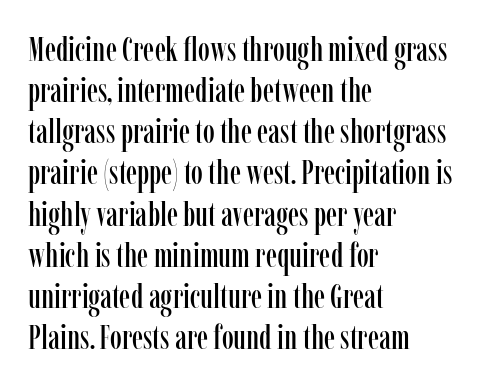
{"serif": "yes", "italic": "no", "width": "condensed", "stroke_contrast": "low", "x_height": "medium", "monospaced": "no", "underline": "no", "align": "left", "line_spacing_ratio": 1.21, "letter_spacing": "normal", "letter_spacing_em": 0.0, "glyph_px": 34}
